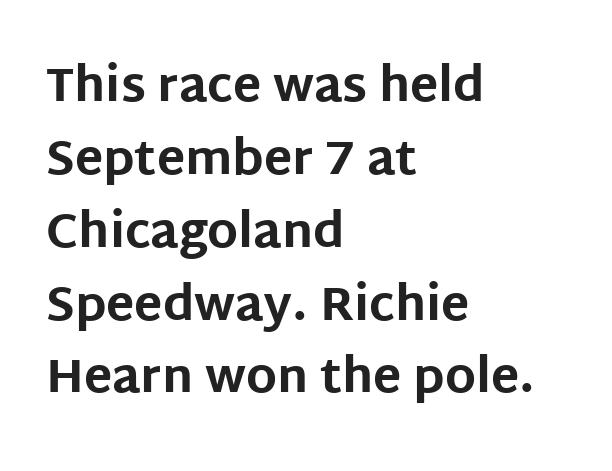
Q: Is the text bold? A: Yes.
Q: Is the text italic (slanted)? A: No, it is upright.
Q: Is the typeface a serif or a sans-serif typeface? A: Sans-serif.
Q: Is the text underlined? A: No.
Q: How is the paragraph aligned? A: Left-aligned.
Q: Is the spacing between letters normal or unusually wide? A: Normal.
Q: Is the spacing between lines tight, normal or loose? A: Normal.
Q: Width (condensed, normal, or wide)? A: Normal.
Q: Stroke contrast? A: Low.
Q: x-height? A: Large.
Q: Monospaced? A: No.
